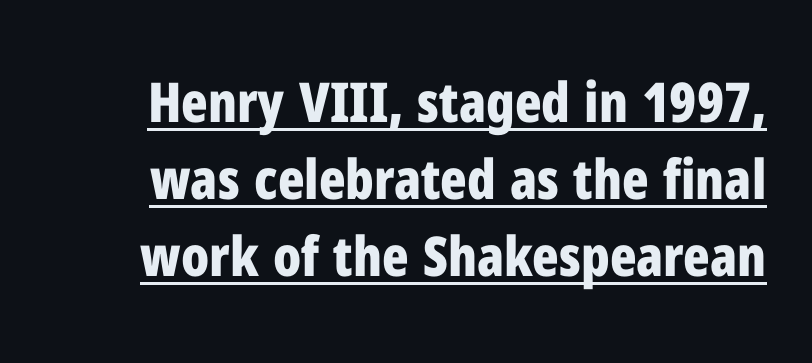
Q: Is the text bold? A: Yes.
Q: Is the text italic (slanted)? A: No, it is upright.
Q: Is the typeface a serif or a sans-serif typeface? A: Sans-serif.
Q: Is the text underlined? A: Yes.
Q: Is the spacing between letters normal or unusually wide? A: Normal.
Q: Is the spacing between lines tight, normal or loose? A: Normal.
Q: Width (condensed, normal, or wide)? A: Condensed.
Q: Stroke contrast? A: Low.
Q: x-height? A: Medium.
Q: Monospaced? A: No.
